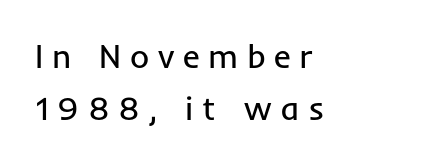
Q: Is the text bold? A: No.
Q: Is the text italic (slanted)? A: No, it is upright.
Q: Is the typeface a serif or a sans-serif typeface? A: Sans-serif.
Q: Is the text underlined? A: No.
Q: How is the paragraph aligned? A: Left-aligned.
Q: Is the spacing between letters normal or unusually wide? A: Unusually wide.
Q: Is the spacing between lines tight, normal or loose? A: Normal.
Q: Width (condensed, normal, or wide)? A: Normal.
Q: Stroke contrast? A: Low.
Q: x-height? A: Medium.
Q: Monospaced? A: No.
